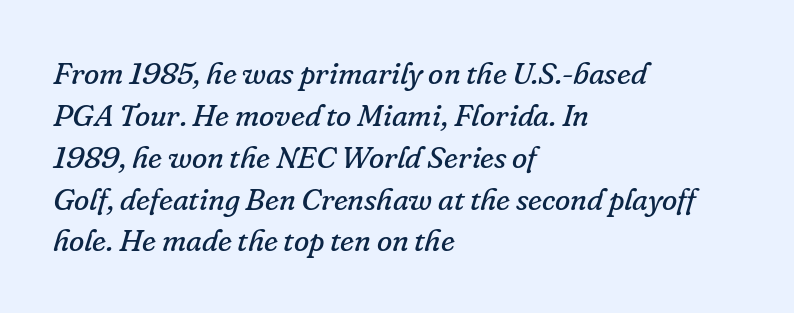
The image shows 31 px regular-weight serif type, italic (leaning right); set left-aligned, normal line spacing (1.35x), normal letter spacing, not underlined; low stroke contrast and a small x-height.
